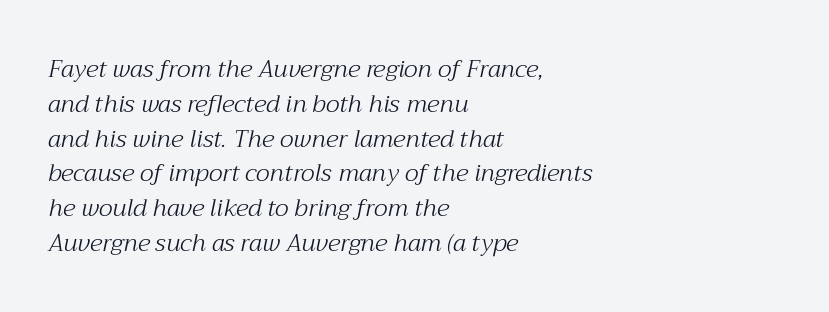
The setting favours the left margin, as ordinary paragraphs usually do. Yep, that's italic — everything's leaning. The glyphs are unaccompanied by any horizontal stroke below them. The rows are spaced the way most documents space them. The strokes are not fattened; the text isn't bold. Glyph-to-glyph distance matches everyday printed text.
